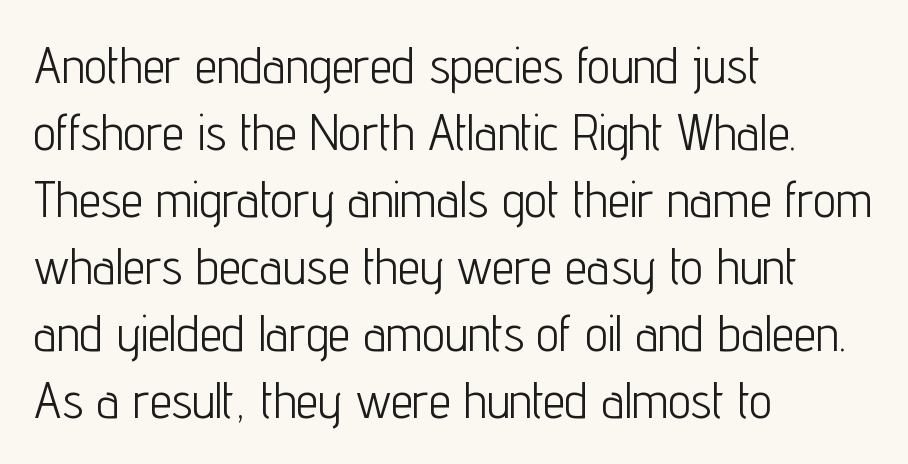
{"serif": "no", "italic": "no", "bold": "no", "weight": "light", "width": "condensed", "stroke_contrast": "low", "x_height": "medium", "monospaced": "no", "underline": "no", "align": "left", "line_spacing": "normal", "line_spacing_ratio": 1.34, "letter_spacing": "normal", "letter_spacing_em": 0.0, "glyph_px": 50}
